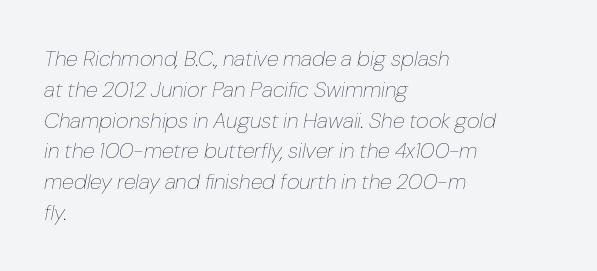
{"italic": "yes", "lean": "right", "slant_degrees": 10, "bold": "no", "underline": "no", "align": "left", "line_spacing": "normal", "line_spacing_ratio": 1.4, "letter_spacing": "normal", "letter_spacing_em": 0.0, "glyph_px": 22}
